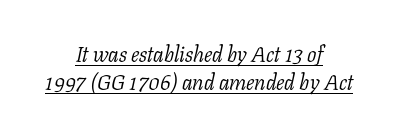
The image shows 22 px text type, italic (leaning right); set centered, normal line spacing (1.26x), normal letter spacing, underlined.
